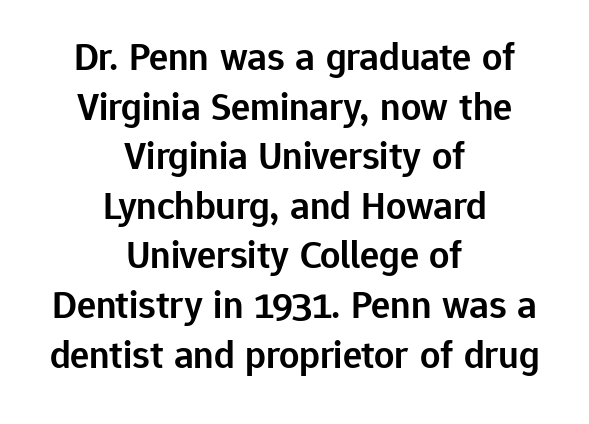
The image shows 40 px semibold sans-serif type, upright; set centered, line spacing 1.24x, normal letter spacing, not underlined; low stroke contrast and a medium x-height.
